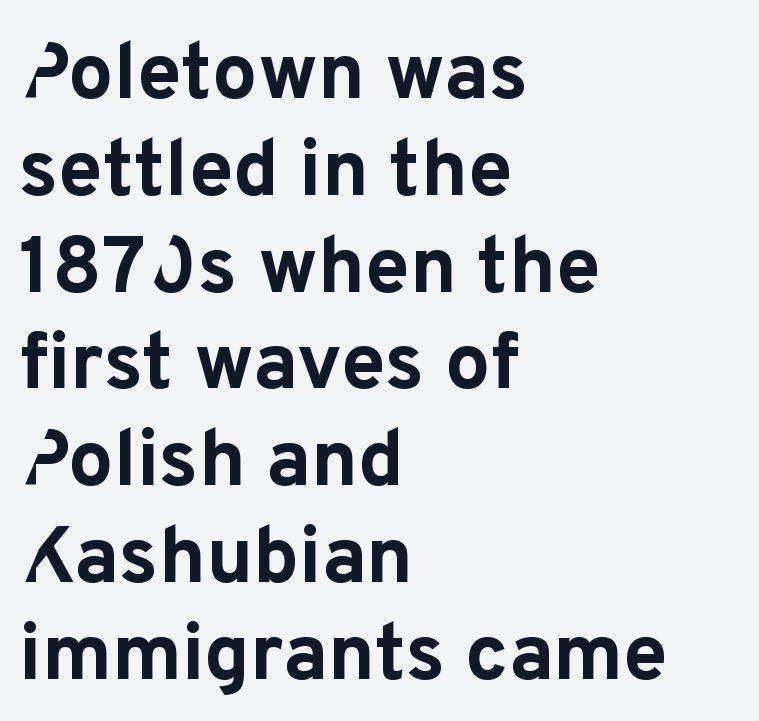
Q: Is the text bold? A: Yes.
Q: Is the text italic (slanted)? A: No, it is upright.
Q: Is the typeface a serif or a sans-serif typeface? A: Sans-serif.
Q: Is the text underlined? A: No.
Q: How is the paragraph aligned? A: Left-aligned.
Q: Is the spacing between letters normal or unusually wide? A: Normal.
Q: Width (condensed, normal, or wide)? A: Normal.
Q: Stroke contrast? A: Low.
Q: x-height? A: Medium.
Q: Monospaced? A: No.
